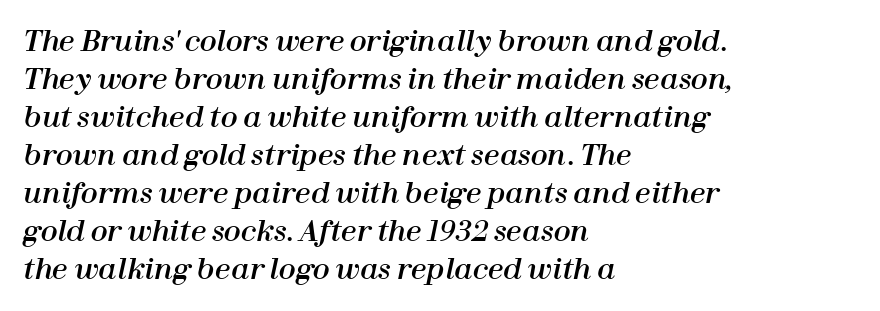
{"italic": "yes", "lean": "right", "slant_degrees": 12, "width": "normal", "stroke_contrast": "high", "x_height": "medium", "monospaced": "no", "underline": "no", "align": "left", "line_spacing": "normal", "line_spacing_ratio": 1.36, "letter_spacing": "normal", "letter_spacing_em": 0.0, "glyph_px": 28}
